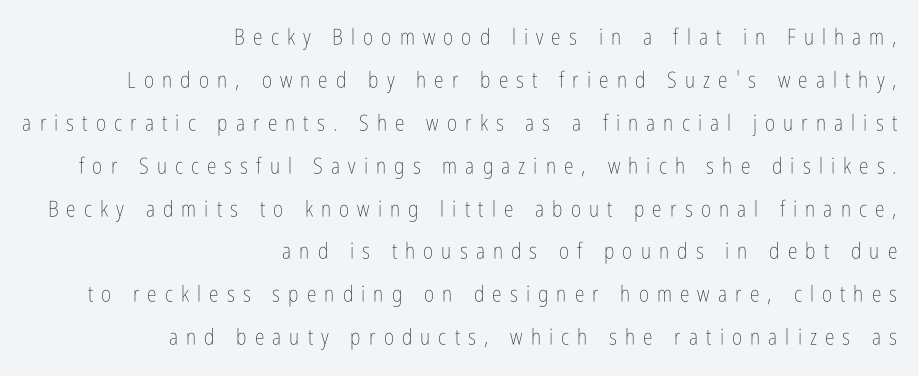
Q: Is the text bold? A: No.
Q: Is the text italic (slanted)? A: No, it is upright.
Q: Is the text underlined? A: No.
Q: How is the paragraph aligned? A: Right-aligned.
Q: Is the spacing between letters normal or unusually wide? A: Unusually wide.
Q: Is the spacing between lines tight, normal or loose? A: Loose.
